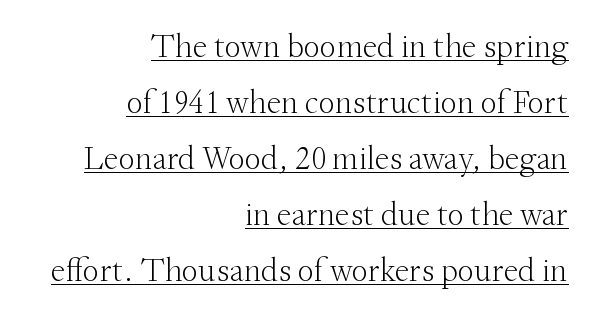
The image shows 33 px light serif type, upright; set right-aligned, normal line spacing (1.7x), normal letter spacing, underlined; medium stroke contrast and a small x-height.
